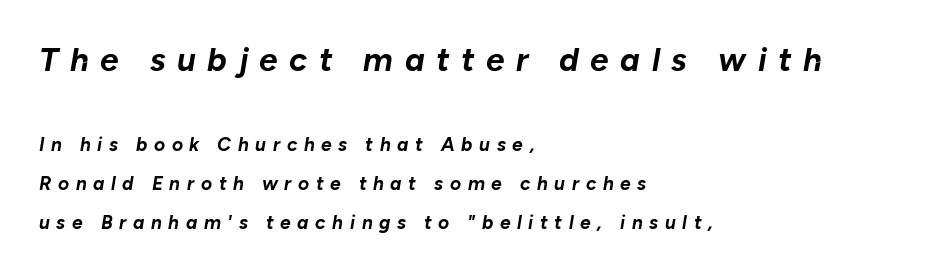
What's the leading like? Stretched, with rows far apart. This layout puts the oversized block above and the modest block below. Underline: absent. These lines are rendered in a variable-pitch font. The passage shown has open, widely tracked lettering throughout.
